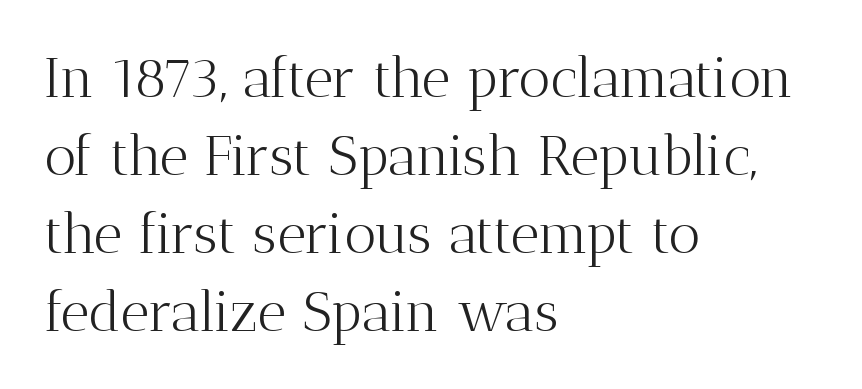
The image shows 56 px light serif type, upright; set left-aligned, normal line spacing (1.39x), normal letter spacing, not underlined; medium stroke contrast and a medium x-height.
